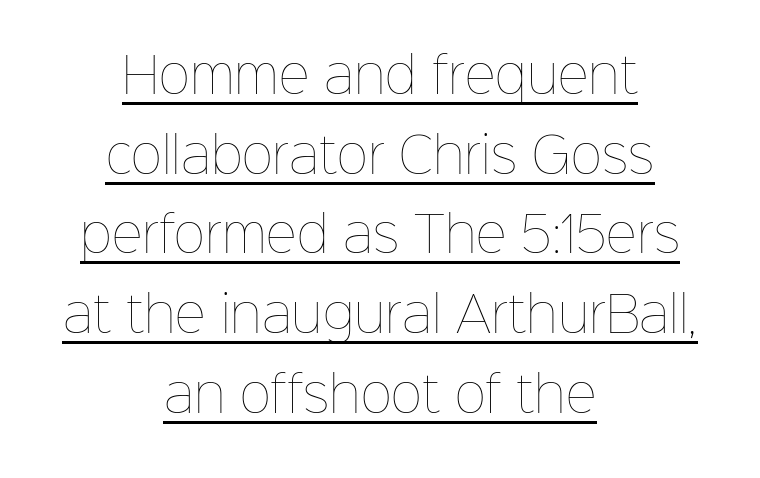
The passage shown is typed in a proportional face where columns would drift. Designer's note — italics off, roman on. No chunkiness to these letters — they're not bold. Inter-character spacing is left at the font's built-in metrics. Students, observe the line beneath the letters — that is underlining. Layout note: lines centered.
